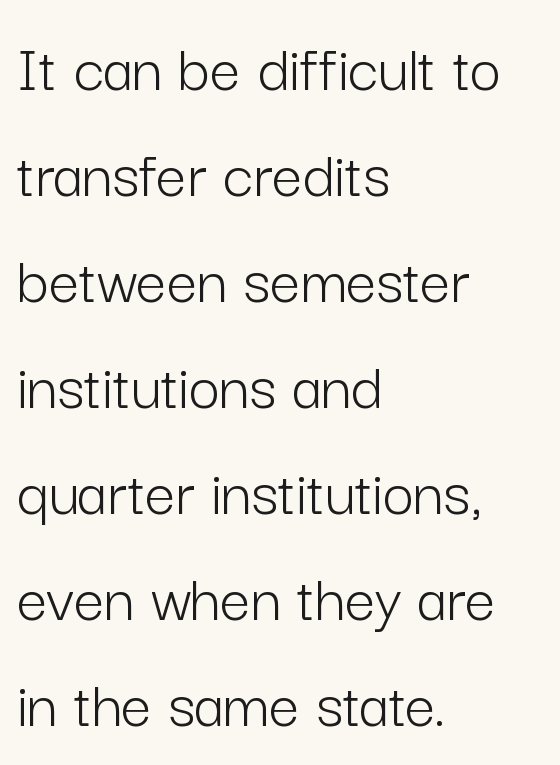
Clear beneath every line of the passage. Does extra space separate the letters? No, they use regular spacing. Do the characters align in a grid? No, the font is proportional. Weight class: somewhere from thin through regular. Characters remain perfectly vertical along every line.
